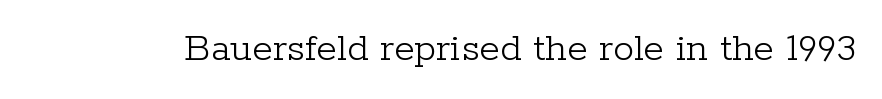
{"serif": "yes", "italic": "no", "bold": "no", "weight": "light", "width": "normal", "stroke_contrast": "low", "x_height": "medium", "monospaced": "no", "underline": "no", "letter_spacing": "normal", "letter_spacing_em": 0.0, "glyph_px": 42}
